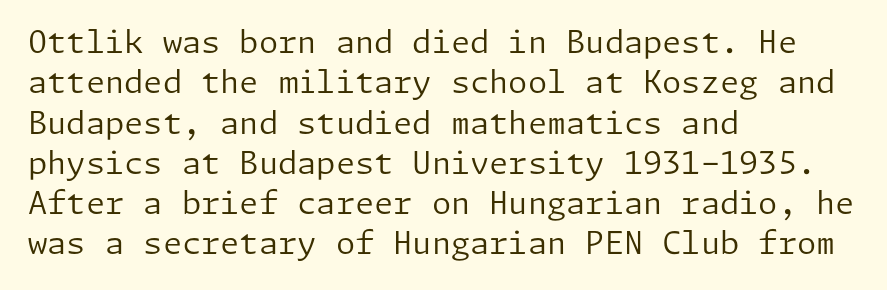
Q: Is the text bold? A: No.
Q: Is the text italic (slanted)? A: No, it is upright.
Q: Is the typeface a serif or a sans-serif typeface? A: Sans-serif.
Q: Is the text underlined? A: No.
Q: How is the paragraph aligned? A: Left-aligned.
Q: Is the spacing between letters normal or unusually wide? A: Normal.
Q: Is the spacing between lines tight, normal or loose? A: Normal.
Q: Width (condensed, normal, or wide)? A: Normal.
Q: Stroke contrast? A: Low.
Q: x-height? A: Medium.
